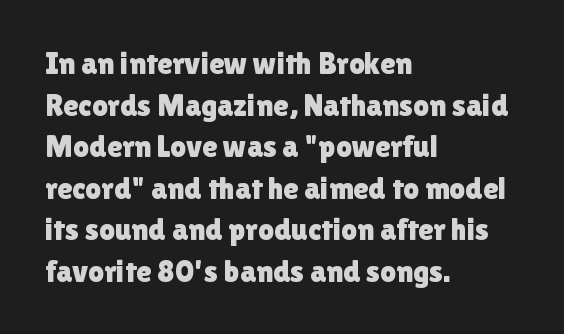
Teacher's note: observe the even left margin — that is flush-left alignment. Note the varied advance widths — an 'i' is clearly narrower than an 'm'. This block has exactly the height ordinary leading produces. Examine the stroke ends and you'll find no serifs. Only glyphs here, with clear space below each row. Glyph-to-glyph distance matches everyday printed text.
